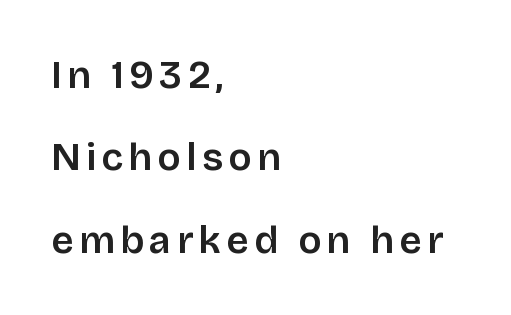
{"serif": "no", "italic": "no", "bold": "semi", "weight": "semibold", "width": "normal", "stroke_contrast": "low", "x_height": "large", "monospaced": "no", "underline": "no", "align": "left", "line_spacing": "loose", "line_spacing_ratio": 2.11, "glyph_px": 39}
